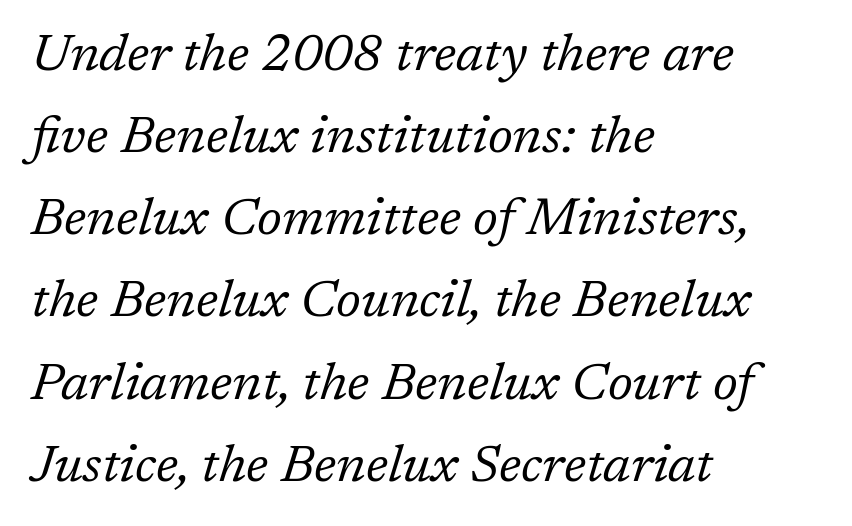
Q: Is the text bold? A: No.
Q: Is the text italic (slanted)? A: Yes, it leans right by about 17 degrees.
Q: Is the typeface a serif or a sans-serif typeface? A: Serif.
Q: Is the text underlined? A: No.
Q: How is the paragraph aligned? A: Left-aligned.
Q: Is the spacing between letters normal or unusually wide? A: Normal.
Q: Is the spacing between lines tight, normal or loose? A: Normal.
Q: Width (condensed, normal, or wide)? A: Normal.
Q: Stroke contrast? A: Low.
Q: x-height? A: Medium.
Q: Monospaced? A: No.
